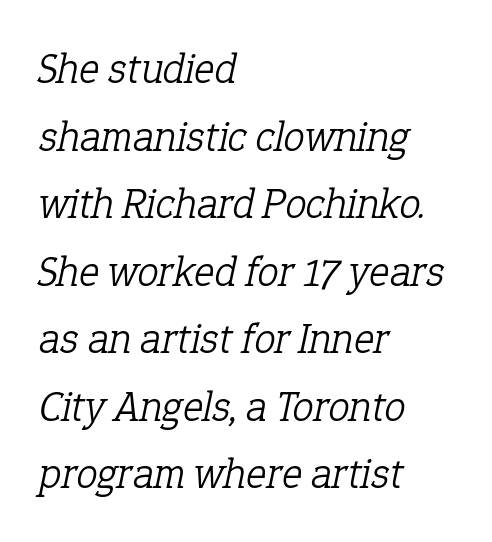
The image shows 43 px light serif type, italic (leaning right); set left-aligned, normal line spacing (1.57x), normal letter spacing, not underlined; low stroke contrast and a medium x-height.
